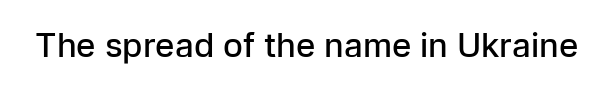
Q: Is the text bold? A: Semi-bold.
Q: Is the text italic (slanted)? A: No, it is upright.
Q: Is the typeface a serif or a sans-serif typeface? A: Sans-serif.
Q: Is the text underlined? A: No.
Q: Is the spacing between letters normal or unusually wide? A: Normal.
Q: Width (condensed, normal, or wide)? A: Normal.
Q: Stroke contrast? A: Low.
Q: x-height? A: Medium.
Q: Monospaced? A: No.
